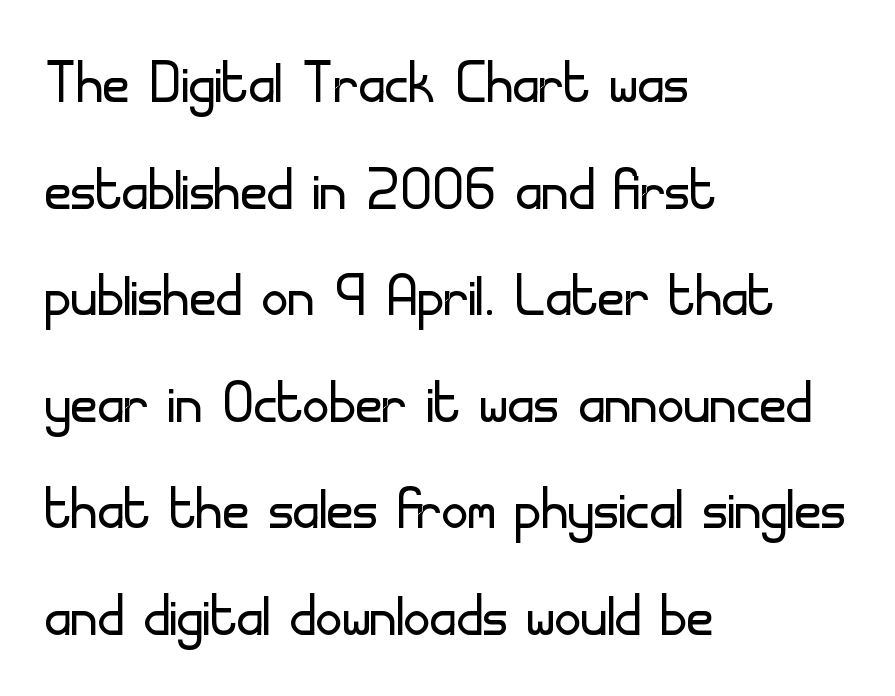
The setting favours the left margin, as ordinary paragraphs usually do. When letters stand straight like this, we call the style roman or upright. Anything drawn beneath the words? Only blank space. The typeface has the unassuming heft of standard copy or less.
